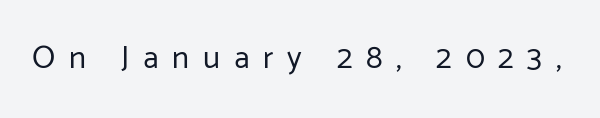
The image shows 32 px regular-weight sans-serif type, upright; set unusually wide letter spacing (+0.43 em), not underlined; low stroke contrast and a medium x-height.
